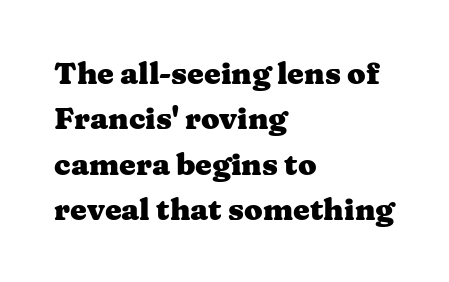
{"serif": "yes", "italic": "no", "bold": "yes", "weight": "heavy", "width": "wide", "stroke_contrast": "medium", "x_height": "medium", "monospaced": "no", "underline": "no", "align": "left", "line_spacing": "normal", "line_spacing_ratio": 1.51, "letter_spacing": "normal", "letter_spacing_em": 0.0, "glyph_px": 30}
